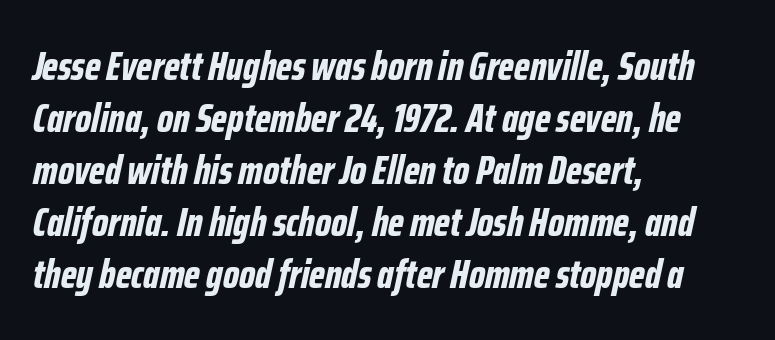
The image shows 41 px bold, condensed type, italic (leaning right); set left-aligned, normal line spacing (1.27x), normal letter spacing, not underlined; low stroke contrast and a medium x-height.
